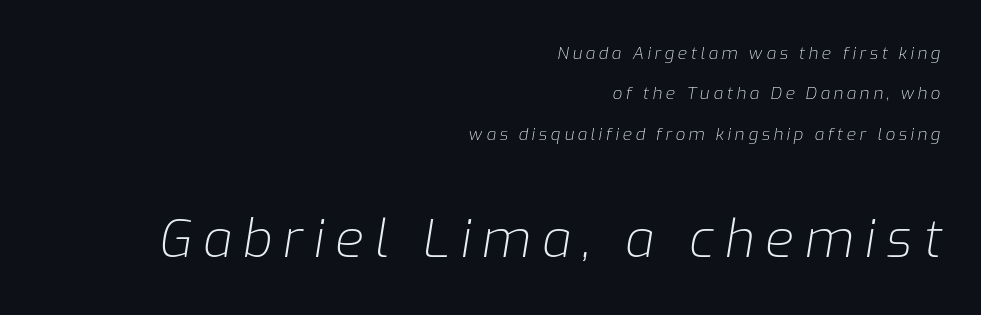
{"italic": "yes", "lean": "right", "slant_degrees": 9, "bold": "no", "weight": "light", "width": "normal", "stroke_contrast": "low", "x_height": "medium", "monospaced": "no", "underline": "no", "align": "right", "line_spacing": "loose", "line_spacing_ratio": 2.38, "letter_spacing": "wide", "letter_spacing_em": 0.21, "larger_block": "second", "size_ratio": 3.06, "glyph_px": 52}
